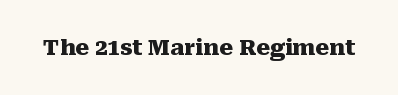
{"italic": "no", "bold": "yes", "underline": "no", "letter_spacing": "normal", "letter_spacing_em": 0.0, "glyph_px": 22}
